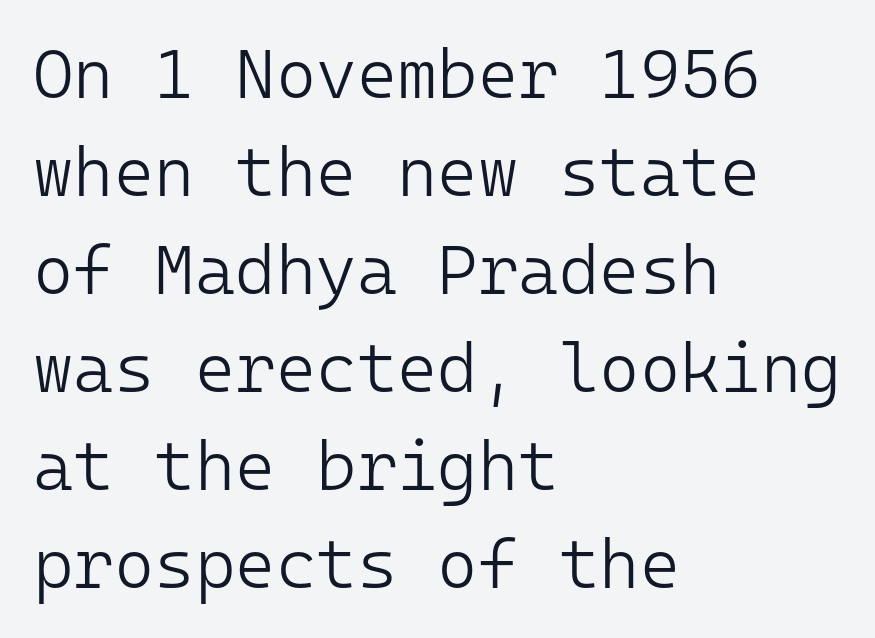
{"serif": "no", "italic": "no", "bold": "no", "weight": "light", "width": "normal", "stroke_contrast": "low", "x_height": "medium", "monospaced": "yes", "underline": "no", "align": "left", "line_spacing": "normal", "line_spacing_ratio": 1.42, "letter_spacing": "normal", "letter_spacing_em": 0.0, "glyph_px": 69}
